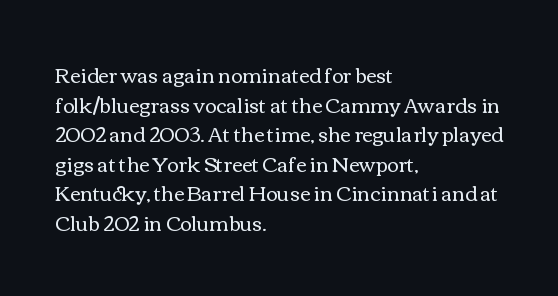
{"italic": "no", "bold": "no", "underline": "no", "align": "left", "line_spacing": "normal", "line_spacing_ratio": 1.48, "letter_spacing": "normal", "letter_spacing_em": 0.0, "glyph_px": 20}
